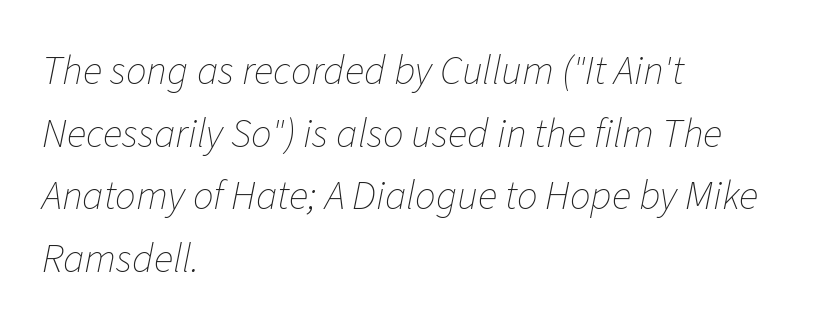
Q: Is the text bold? A: No.
Q: Is the text italic (slanted)? A: Yes, it leans right by about 11 degrees.
Q: Is the text underlined? A: No.
Q: How is the paragraph aligned? A: Left-aligned.
Q: Is the spacing between letters normal or unusually wide? A: Normal.
Q: Is the spacing between lines tight, normal or loose? A: Normal.
Q: Width (condensed, normal, or wide)? A: Normal.
Q: Stroke contrast? A: Low.
Q: x-height? A: Medium.
Q: Monospaced? A: No.
